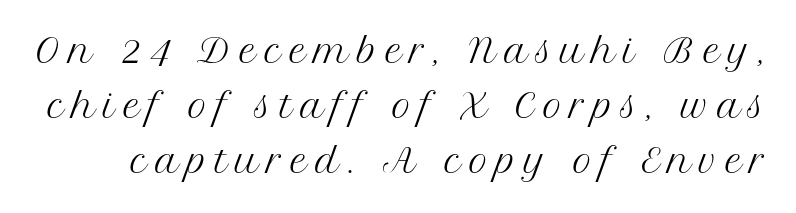
Q: Is the text bold? A: No.
Q: Is the text italic (slanted)? A: Yes.
Q: Is the typeface a serif or a sans-serif typeface? A: Serif.
Q: Is the text underlined? A: No.
Q: Is the spacing between letters normal or unusually wide? A: Unusually wide.
Q: Is the spacing between lines tight, normal or loose? A: Normal.
Q: Width (condensed, normal, or wide)? A: Normal.
Q: Stroke contrast? A: Medium.
Q: x-height? A: Medium.
Q: Monospaced? A: No.
